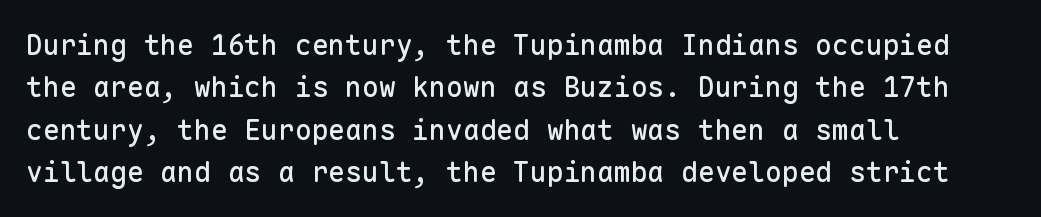
{"serif": "no", "italic": "no", "width": "normal", "stroke_contrast": "low", "x_height": "medium", "monospaced": "yes", "underline": "no", "align": "left", "line_spacing": "normal", "line_spacing_ratio": 1.51, "letter_spacing": "normal", "letter_spacing_em": 0.0, "glyph_px": 28}
